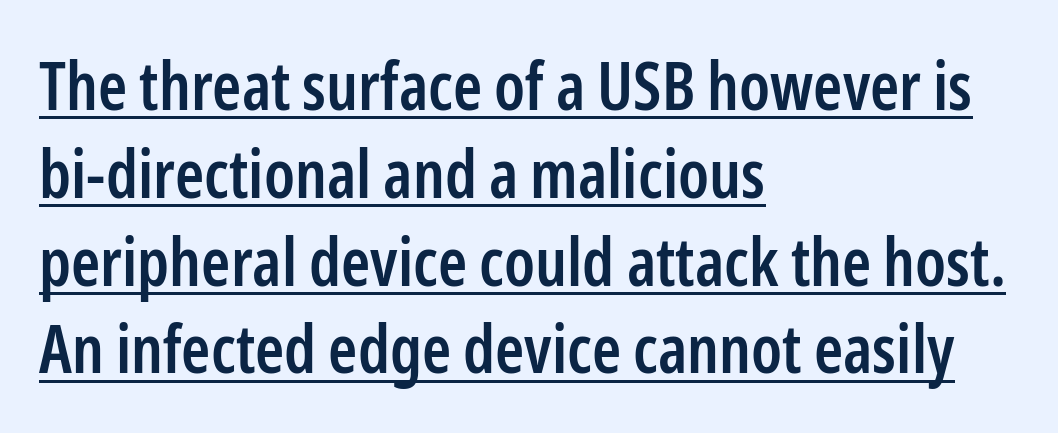
{"serif": "no", "italic": "no", "bold": "semi", "weight": "semibold", "width": "condensed", "stroke_contrast": "low", "x_height": "medium", "monospaced": "no", "underline": "yes", "align": "left", "line_spacing": "normal", "line_spacing_ratio": 1.33, "letter_spacing": "normal", "letter_spacing_em": 0.0, "glyph_px": 66}
